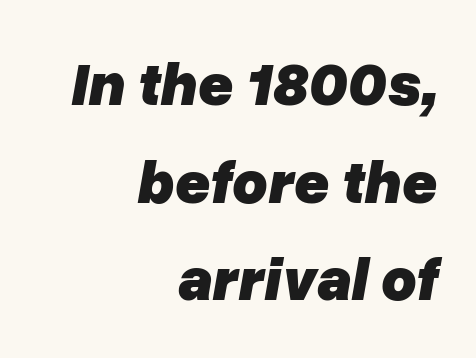
Words float on clear page, feet unadorned. Observe the ordinary spacing: letters are neighbours, not strangers. This sample keeps an unexceptional amount of space between lines. Pretty heavy lettering here — definitely bold. Each letter keeps its own natural width here, so spacing adapts to shape.
